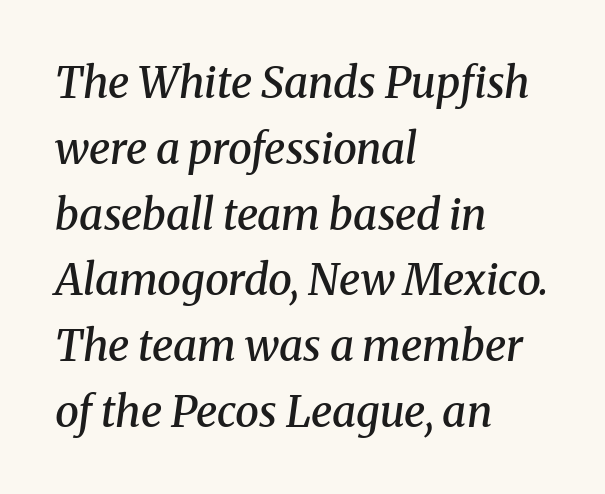
{"serif": "yes", "italic": "yes", "lean": "right", "slant_degrees": 8, "bold": "semi", "weight": "semibold", "width": "normal", "stroke_contrast": "medium", "x_height": "medium", "monospaced": "no", "underline": "no", "align": "left", "line_spacing": "normal", "line_spacing_ratio": 1.53, "letter_spacing": "normal", "letter_spacing_em": 0.0, "glyph_px": 43}
